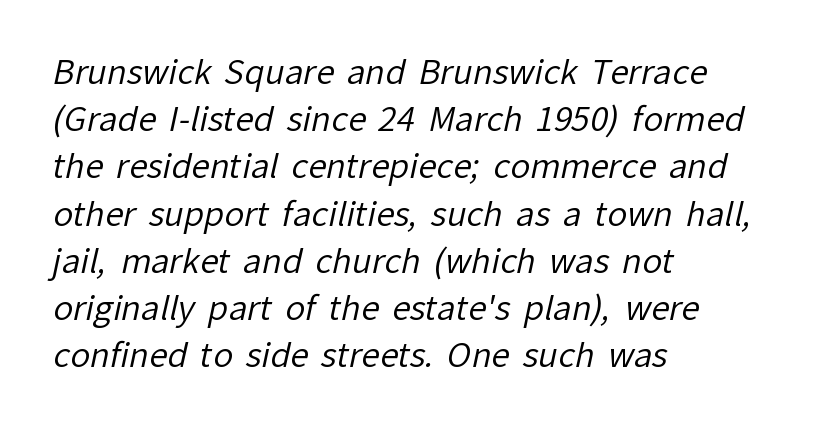
The image shows 33 px regular-weight sans-serif type; set left-aligned, normal line spacing (1.43x), normal letter spacing, not underlined; low stroke contrast and a medium x-height.
